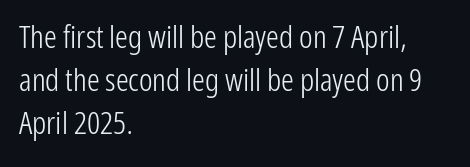
The image shows 32 px light, condensed sans-serif type, upright; set left-aligned, normal line spacing (1.34x), normal letter spacing, not underlined; low stroke contrast and a medium x-height.
